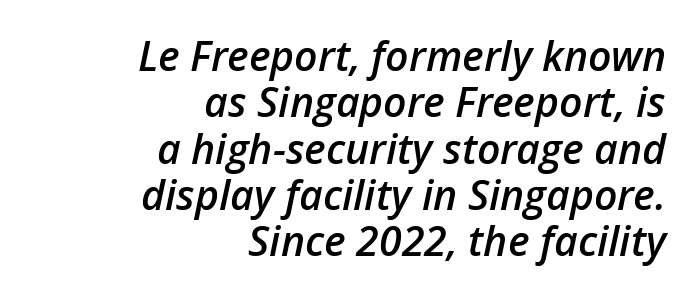
{"italic": "yes", "lean": "right", "slant_degrees": 12, "bold": "semi", "weight": "semibold", "width": "normal", "stroke_contrast": "low", "x_height": "medium", "monospaced": "no", "underline": "no", "align": "right", "line_spacing": "tight", "line_spacing_ratio": 1.13, "letter_spacing": "normal", "letter_spacing_em": 0.0, "glyph_px": 41}
